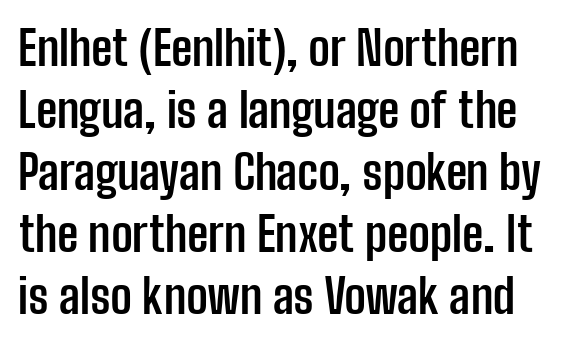
{"serif": "no", "italic": "no", "bold": "yes", "weight": "semibold", "width": "condensed", "stroke_contrast": "low", "x_height": "medium", "monospaced": "no", "underline": "no", "line_spacing": "normal", "line_spacing_ratio": 1.29, "letter_spacing": "normal", "letter_spacing_em": 0.0, "glyph_px": 48}
